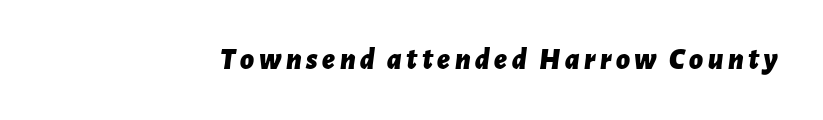
The image shows 30 px bold type, italic (leaning right); set not underlined; low stroke contrast and a medium x-height.
